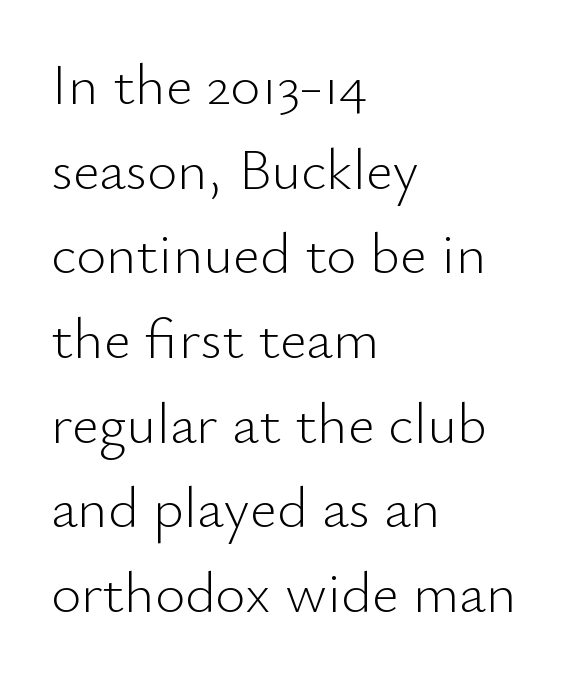
The image shows 58 px light sans-serif type, upright; set left-aligned, normal line spacing (1.46x), normal letter spacing, not underlined; low stroke contrast and a small x-height.
